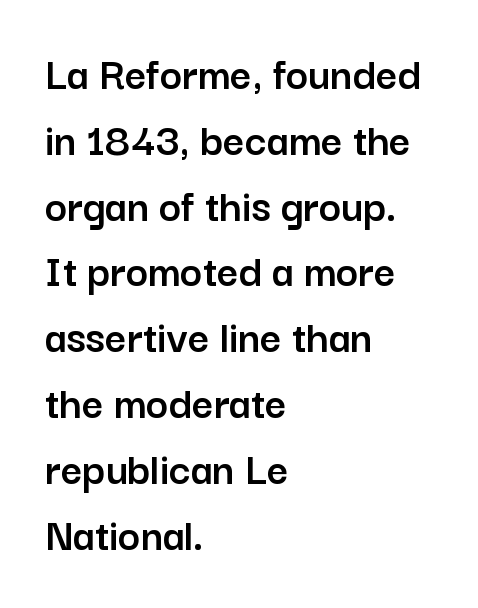
Words float on clear page, feet unadorned. Each line starts at the same left margin while the right side varies. Tracking here is standard; glyphs follow each other at the usual distance. A roman cut, with each character standing at attention. How would I describe the line gaps? Plain and ordinary. Think of a printed novel: that variable character pitch is what you see here.
